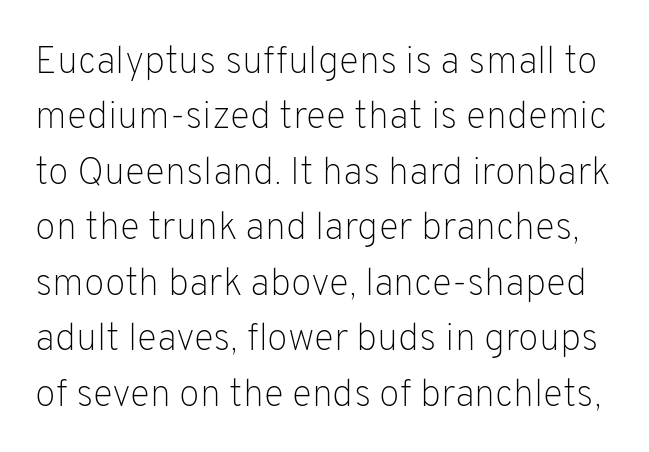
Q: Is the text bold? A: No.
Q: Is the text italic (slanted)? A: No, it is upright.
Q: Is the typeface a serif or a sans-serif typeface? A: Sans-serif.
Q: Is the text underlined? A: No.
Q: Is the spacing between letters normal or unusually wide? A: Normal.
Q: Is the spacing between lines tight, normal or loose? A: Normal.
Q: Width (condensed, normal, or wide)? A: Normal.
Q: Stroke contrast? A: Low.
Q: x-height? A: Medium.
Q: Monospaced? A: No.
